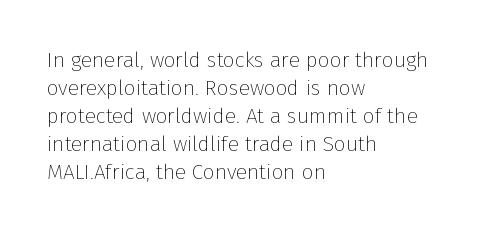
{"italic": "no", "bold": "no", "underline": "no", "align": "left", "line_spacing": "normal", "line_spacing_ratio": 1.33, "letter_spacing": "normal", "letter_spacing_em": 0.0, "glyph_px": 21}
